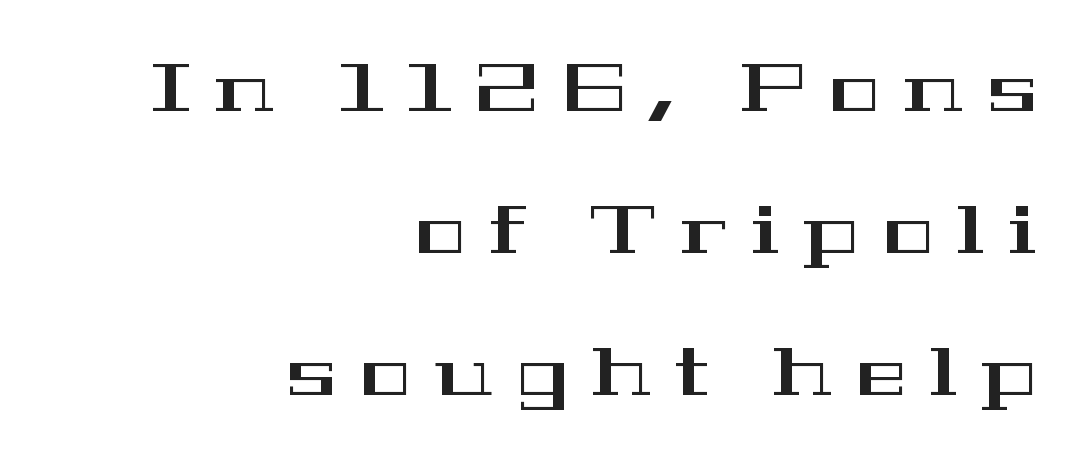
The passage shown is typed in a proportional face where columns would drift. Font category for this specimen: serif. How would I describe the line gaps? Wide and relaxed. Is the letter spacing exaggerated? Yes — the characters are pushed far apart. Ascenders rise straight up at ninety degrees. Layout note: lines flush right.
